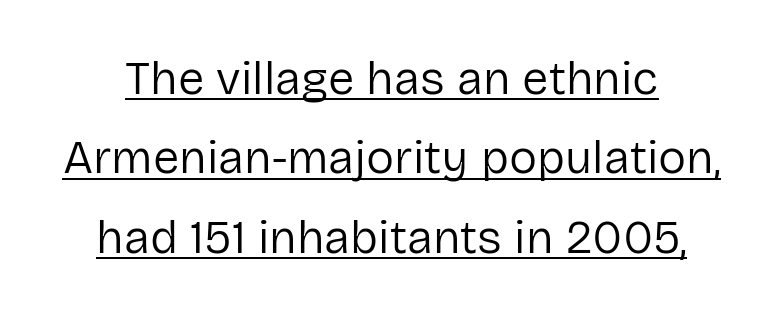
Quick note: interline space is typical. Here the glyphs are tracked normally, forming tight word shapes. The face used here is proportionally spaced, like ordinary book or web type. Somebody hit Ctrl+U on this one — the words are underlined. The font sits on the lighter half of the weight spectrum, regular included. The lettering holds an erect, upright posture throughout.
